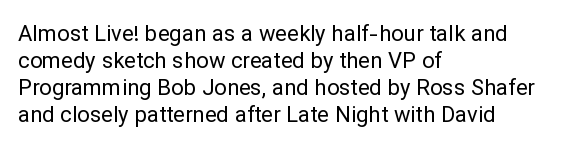
The image shows 22 px text type, upright; set left-aligned, line spacing 1.23x, normal letter spacing, not underlined.
